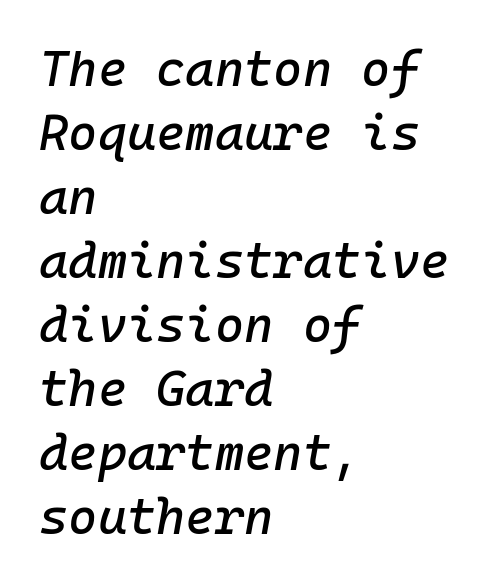
Quick note: underline off. Nothing unusual about the tracking: characters are spaced as the font intends. The typography opts for an oblique posture over an upright one. Fixed-width glyphs throughout — classic coding-font behaviour. Reading down the block, your eye returns to a fixed left position each line.
